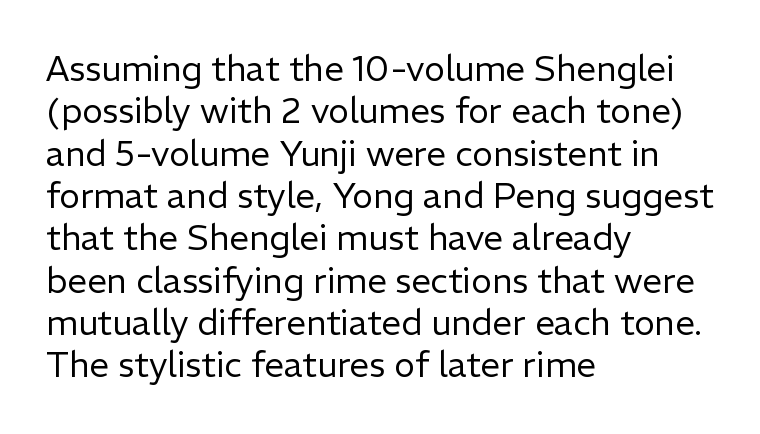
{"serif": "no", "italic": "no", "bold": "no", "weight": "regular", "width": "normal", "stroke_contrast": "low", "x_height": "medium", "monospaced": "no", "underline": "no", "align": "left", "line_spacing_ratio": 1.21, "letter_spacing": "normal", "letter_spacing_em": 0.0, "glyph_px": 35}
